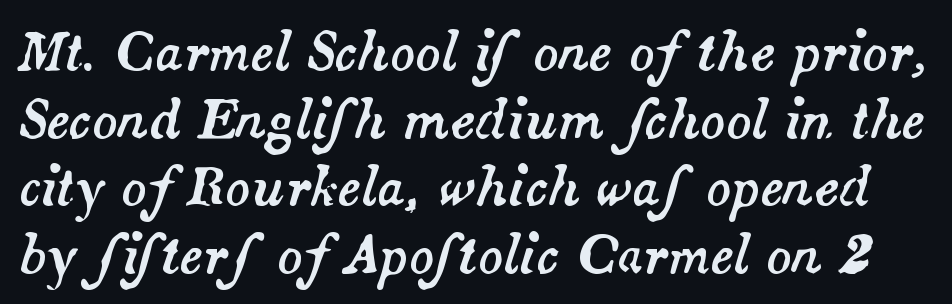
Words appear dense and cohesive because spacing is normal. The rendering uses a moderate line-height, typical for paragraphs. Quick note: underline off. Varying glyph widths throughout — classic text-font behaviour. Slant detected: the letters are inclined.
